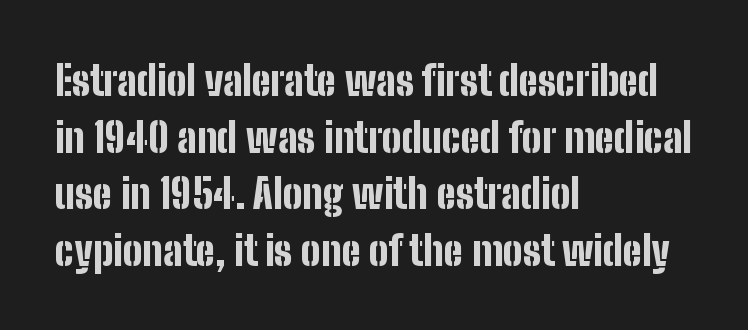
{"serif": "no", "italic": "no", "bold": "yes", "weight": "bold", "width": "condensed", "stroke_contrast": "low", "x_height": "medium", "monospaced": "no", "underline": "no", "align": "left", "line_spacing": "normal", "line_spacing_ratio": 1.38, "letter_spacing": "normal", "letter_spacing_em": 0.0, "glyph_px": 41}
